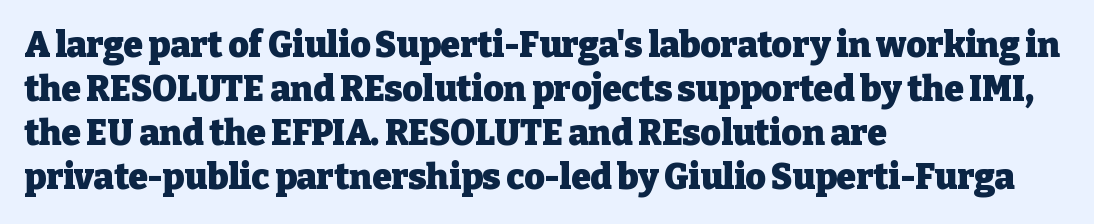
Q: Is the text bold? A: Yes.
Q: Is the text italic (slanted)? A: No, it is upright.
Q: Is the typeface a serif or a sans-serif typeface? A: Serif.
Q: Is the text underlined? A: No.
Q: How is the paragraph aligned? A: Left-aligned.
Q: Is the spacing between letters normal or unusually wide? A: Normal.
Q: Is the spacing between lines tight, normal or loose? A: Normal.
Q: Width (condensed, normal, or wide)? A: Normal.
Q: Stroke contrast? A: Low.
Q: x-height? A: Medium.
Q: Monospaced? A: No.
